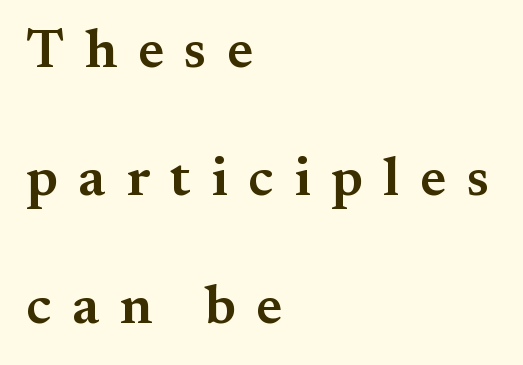
The image shows 55 px semibold serif type, upright; set left-aligned, loose line spacing (2.33x), unusually wide letter spacing (+0.37 em), not underlined; medium stroke contrast and a small x-height.
